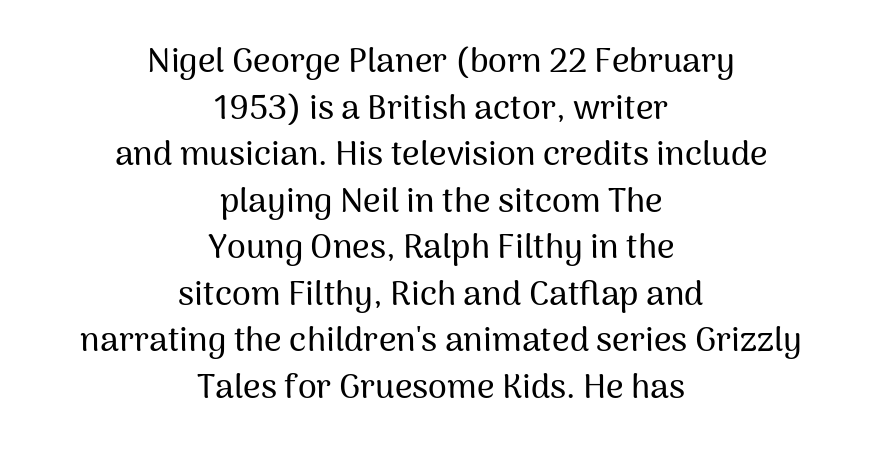
Q: Is the text italic (slanted)? A: No, it is upright.
Q: Is the typeface a serif or a sans-serif typeface? A: Sans-serif.
Q: Is the text underlined? A: No.
Q: How is the paragraph aligned? A: Centered.
Q: Is the spacing between letters normal or unusually wide? A: Normal.
Q: Is the spacing between lines tight, normal or loose? A: Normal.
Q: Width (condensed, normal, or wide)? A: Normal.
Q: Stroke contrast? A: Medium.
Q: x-height? A: Medium.
Q: Monospaced? A: No.
